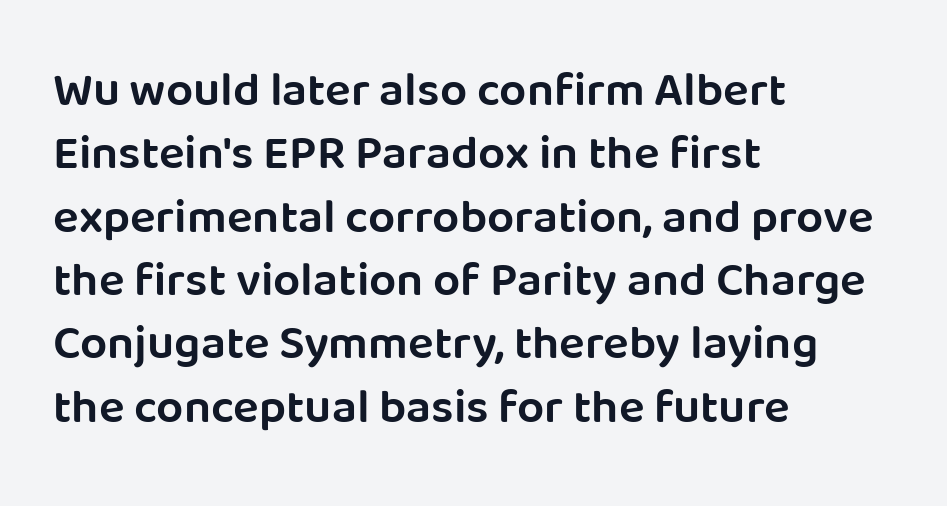
The type family on display is of the sans-serif kind. The words here are not underlined. Notice the strokes are somewhat thickened but not fully heavy: this is a semibold. Rendered with straight, roman letterforms. You could call the tracking neutral — neither tight nor loose.
